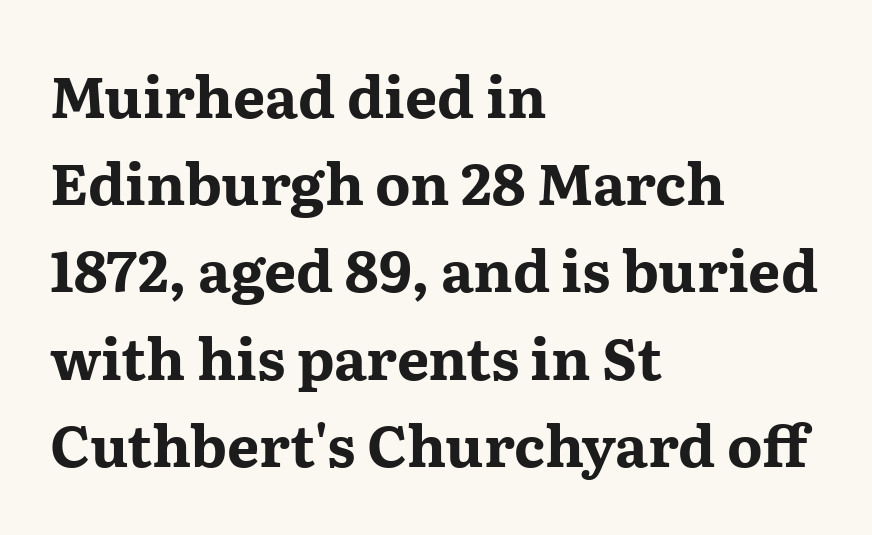
Q: Is the text bold? A: Yes.
Q: Is the text italic (slanted)? A: No, it is upright.
Q: Is the typeface a serif or a sans-serif typeface? A: Serif.
Q: Is the text underlined? A: No.
Q: How is the paragraph aligned? A: Left-aligned.
Q: Is the spacing between letters normal or unusually wide? A: Normal.
Q: Is the spacing between lines tight, normal or loose? A: Normal.
Q: Width (condensed, normal, or wide)? A: Wide.
Q: Stroke contrast? A: Medium.
Q: x-height? A: Medium.
Q: Monospaced? A: No.
